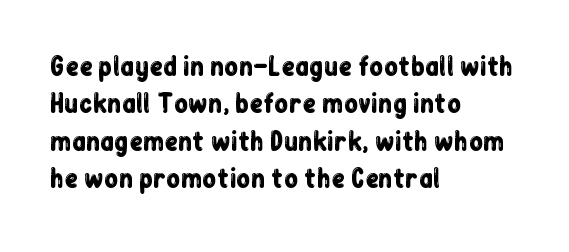
The image shows 25 px text type, upright; set left-aligned, normal line spacing (1.5x), normal letter spacing, not underlined.
